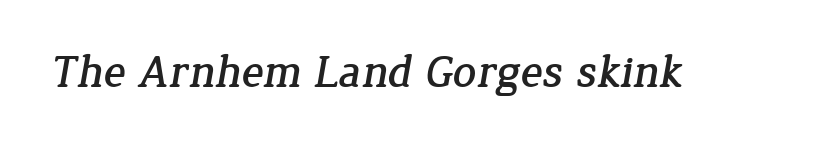
Q: Is the typeface a serif or a sans-serif typeface? A: Serif.
Q: Is the text underlined? A: No.
Q: Is the spacing between letters normal or unusually wide? A: Normal.
Q: Width (condensed, normal, or wide)? A: Normal.
Q: Stroke contrast? A: Low.
Q: x-height? A: Medium.
Q: Monospaced? A: No.
